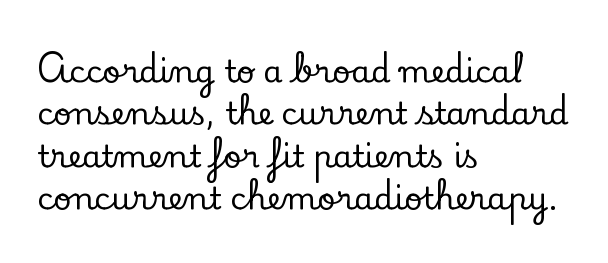
The passage shown is typed in a proportional face where columns would drift. Font category for this specimen: serif. Lines of text with bare space underneath. In terms of posture, this sample is upright. Inter-character spacing is left at the font's built-in metrics.
